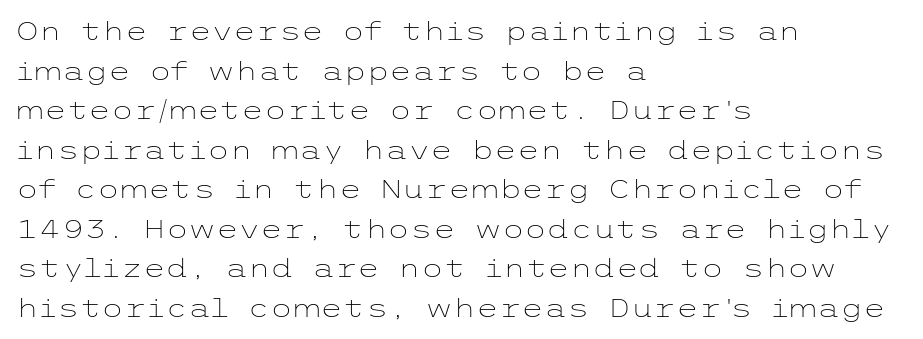
Q: Is the text bold? A: No.
Q: Is the text italic (slanted)? A: No, it is upright.
Q: Is the text underlined? A: No.
Q: How is the paragraph aligned? A: Left-aligned.
Q: Is the spacing between letters normal or unusually wide? A: Normal.
Q: Is the spacing between lines tight, normal or loose? A: Normal.
